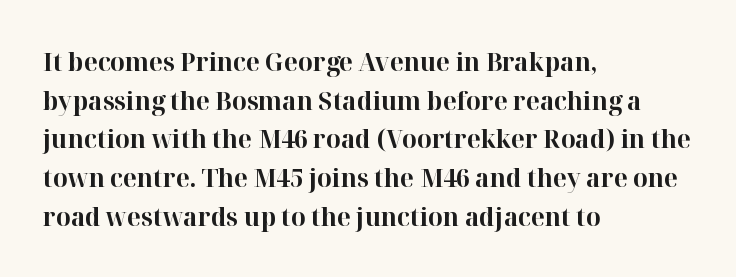
Q: Is the text bold? A: Yes.
Q: Is the text italic (slanted)? A: No, it is upright.
Q: Is the text underlined? A: No.
Q: How is the paragraph aligned? A: Left-aligned.
Q: Is the spacing between letters normal or unusually wide? A: Normal.
Q: Is the spacing between lines tight, normal or loose? A: Normal.
